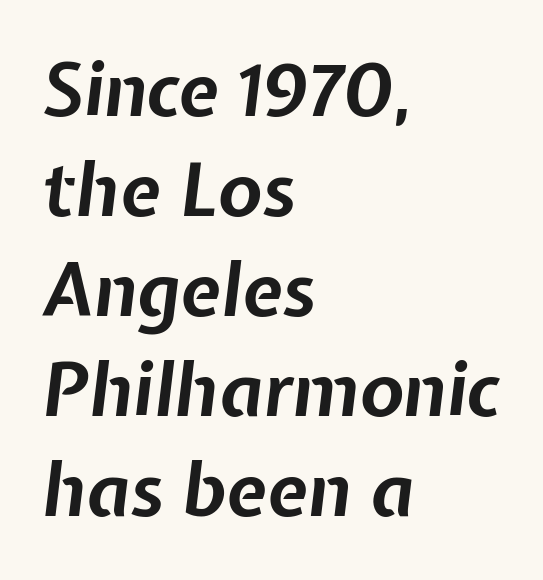
Interline gaps are of average width in this sample. The baseline area is clear. You'd pick this weight for a headline — it's a proper bold. Between one letter and the next there's only the usual sliver of space. The ragged edge is on the right, which tells us the setting is flush left. Is this a fixed-width face? No — the glyphs have proportional, varying widths.
